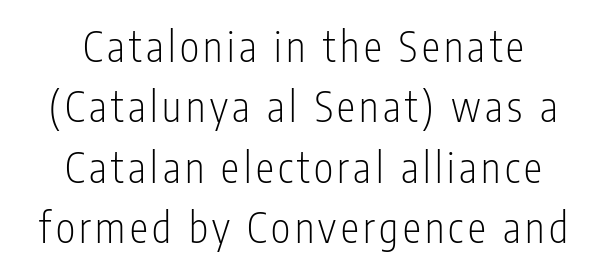
{"serif": "no", "italic": "no", "bold": "no", "weight": "light", "width": "condensed", "stroke_contrast": "low", "x_height": "medium", "monospaced": "no", "underline": "no", "align": "center", "line_spacing": "normal", "line_spacing_ratio": 1.47, "glyph_px": 41}
